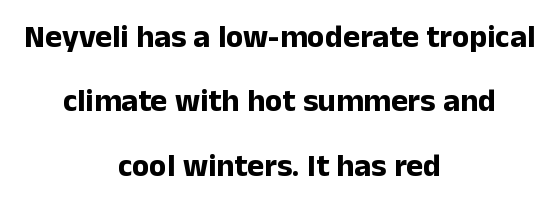
Q: Is the text bold? A: Yes.
Q: Is the text italic (slanted)? A: No, it is upright.
Q: Is the typeface a serif or a sans-serif typeface? A: Sans-serif.
Q: Is the text underlined? A: No.
Q: How is the paragraph aligned? A: Centered.
Q: Is the spacing between letters normal or unusually wide? A: Normal.
Q: Is the spacing between lines tight, normal or loose? A: Loose.
Q: Width (condensed, normal, or wide)? A: Normal.
Q: Stroke contrast? A: Low.
Q: x-height? A: Medium.
Q: Monospaced? A: No.
